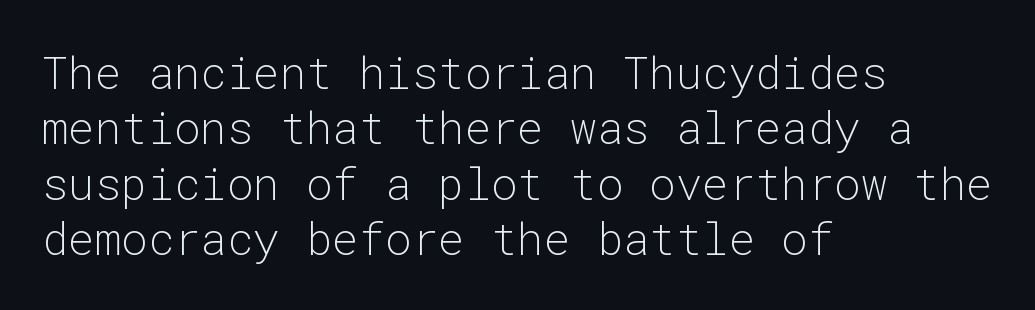
Q: Is the text bold? A: No.
Q: Is the text italic (slanted)? A: No, it is upright.
Q: Is the typeface a serif or a sans-serif typeface? A: Sans-serif.
Q: Is the text underlined? A: No.
Q: How is the paragraph aligned? A: Left-aligned.
Q: Is the spacing between letters normal or unusually wide? A: Normal.
Q: Is the spacing between lines tight, normal or loose? A: Normal.
Q: Width (condensed, normal, or wide)? A: Normal.
Q: Stroke contrast? A: Low.
Q: x-height? A: Medium.
Q: Monospaced? A: Yes.
